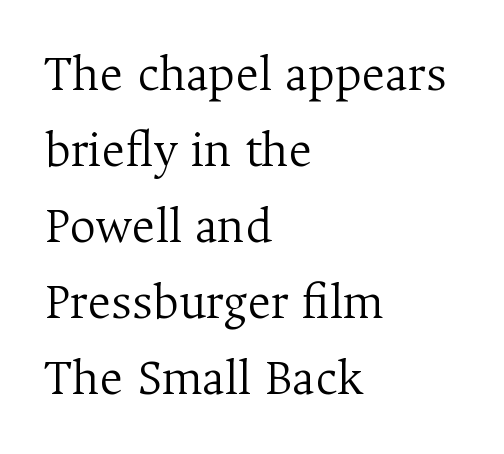
The passage shown has conventional tracking throughout. The paragraph shown leans on its left margin. The letters advance in unequal steps, a hallmark of proportional type. Rule under the text: the space is simply empty.
